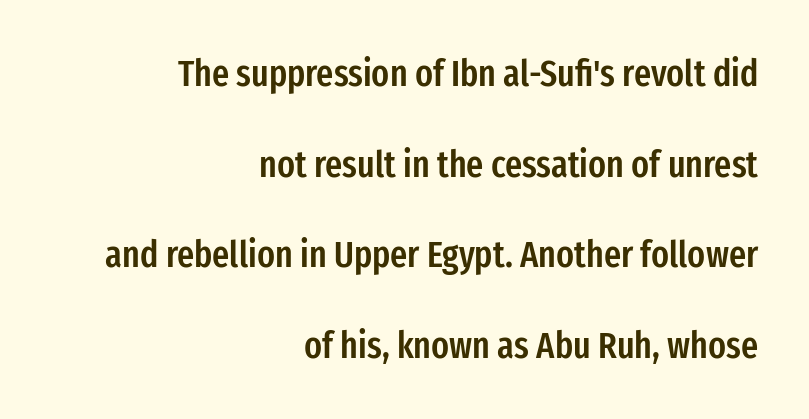
Q: Is the text bold? A: Semi-bold.
Q: Is the text italic (slanted)? A: No, it is upright.
Q: Is the typeface a serif or a sans-serif typeface? A: Sans-serif.
Q: Is the text underlined? A: No.
Q: How is the paragraph aligned? A: Right-aligned.
Q: Is the spacing between letters normal or unusually wide? A: Normal.
Q: Is the spacing between lines tight, normal or loose? A: Loose.
Q: Width (condensed, normal, or wide)? A: Condensed.
Q: Stroke contrast? A: Low.
Q: x-height? A: Medium.
Q: Monospaced? A: No.
